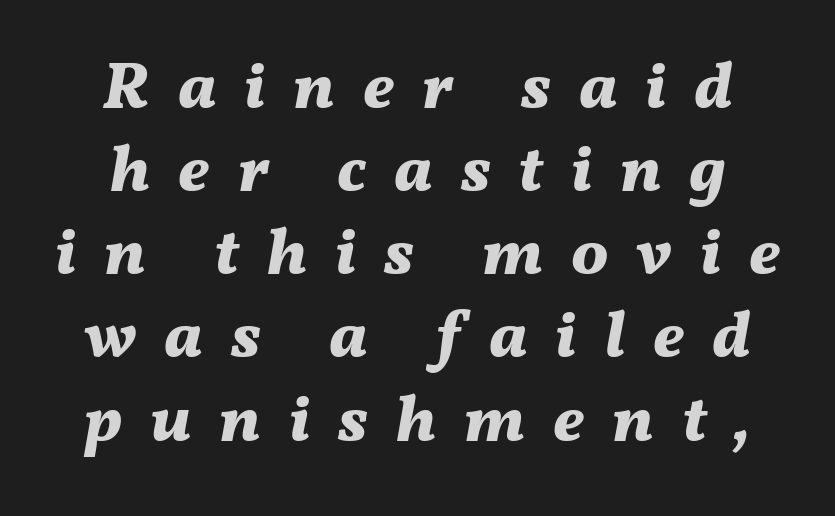
The image shows 66 px bold type, italic (leaning right); set centered, normal line spacing (1.26x), unusually wide letter spacing (+0.42 em), not underlined; medium stroke contrast and a medium x-height.
